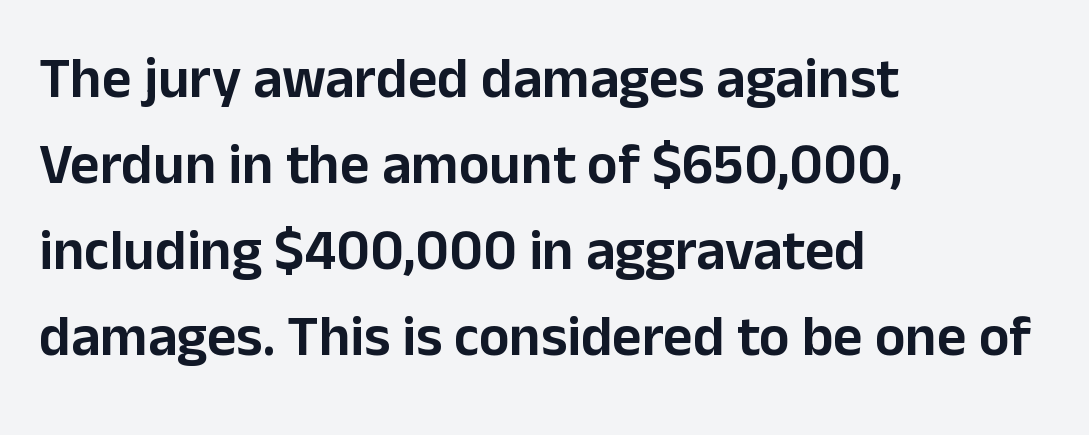
The image shows 57 px sans-serif type, upright; set left-aligned, normal line spacing (1.51x), normal letter spacing, not underlined; low stroke contrast and a medium x-height.
